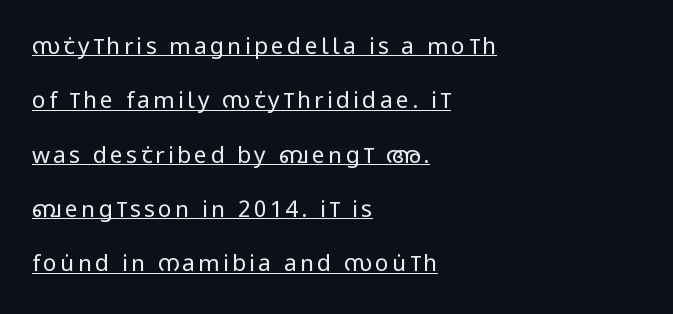
{"italic": "no", "bold": "no", "underline": "yes", "align": "left", "line_spacing": "loose", "line_spacing_ratio": 2.36, "glyph_px": 23}
